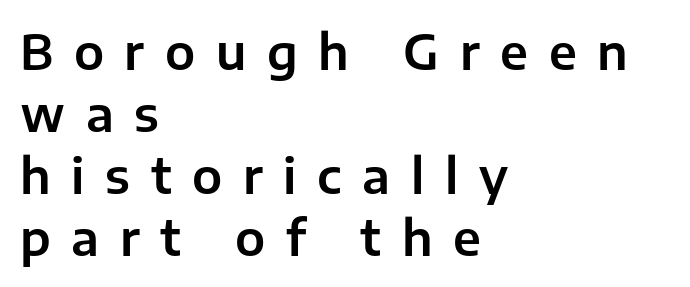
{"serif": "no", "italic": "no", "width": "normal", "stroke_contrast": "low", "x_height": "medium", "monospaced": "no", "underline": "no", "align": "left", "line_spacing": "normal", "line_spacing_ratio": 1.29, "letter_spacing": "wide", "letter_spacing_em": 0.43, "glyph_px": 48}
